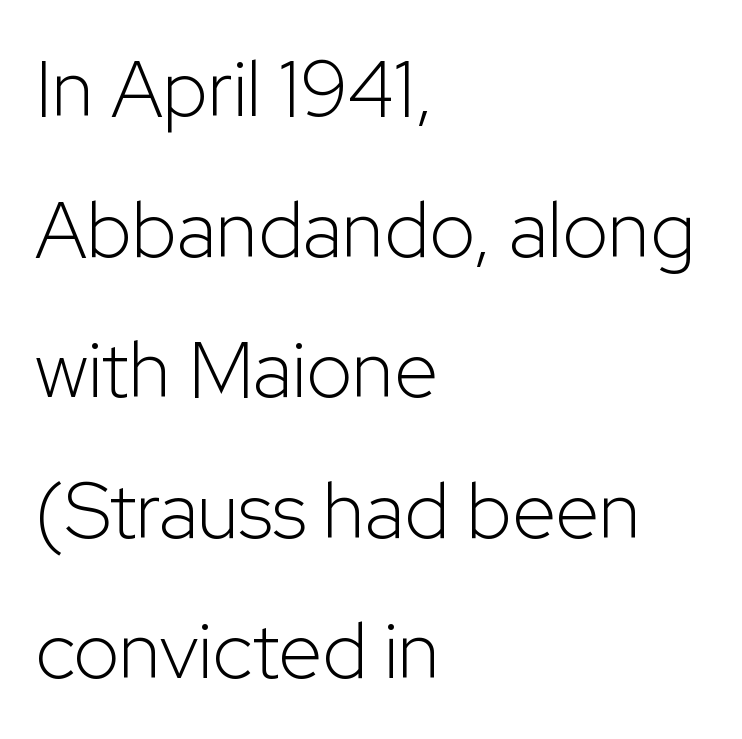
Vertical stems look standard width or narrower in stroke. Check under the words: just untouched page. Honestly, the letter spacing is just normal — you wouldn't notice it. Proportional: the letters do not fall into vertical columns.
